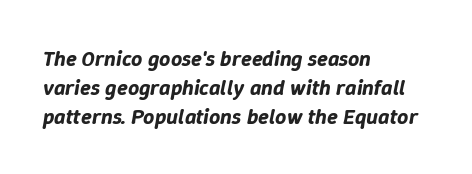
Q: Is the text italic (slanted)? A: Yes, it leans right by about 9 degrees.
Q: Is the text underlined? A: No.
Q: How is the paragraph aligned? A: Left-aligned.
Q: Is the spacing between letters normal or unusually wide? A: Normal.
Q: Is the spacing between lines tight, normal or loose? A: Normal.
